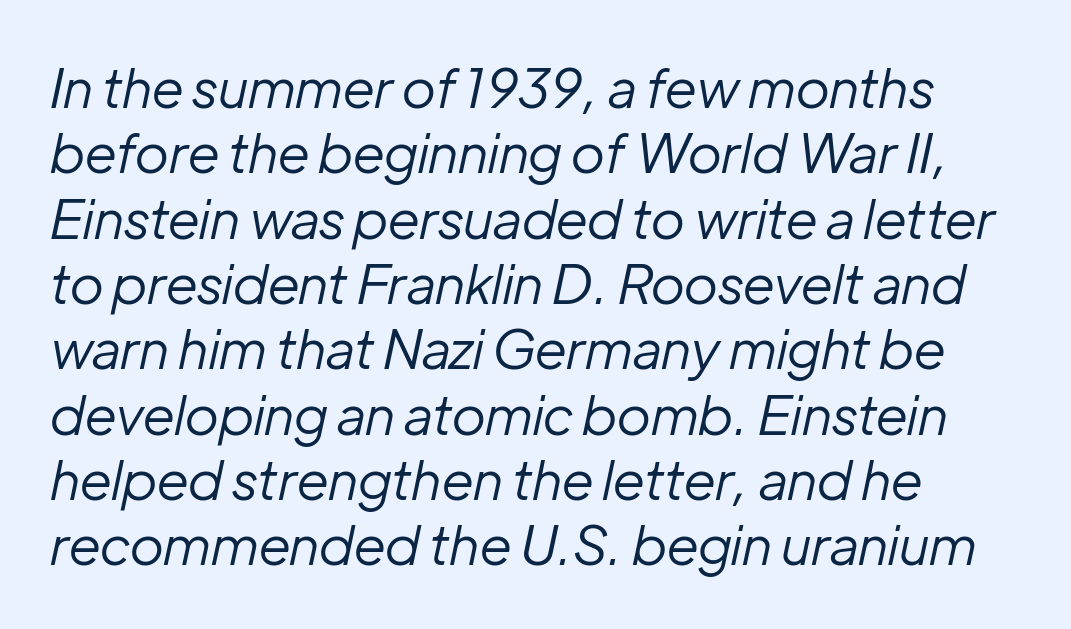
No heavy texture on the line: the type isn't bold. A student would call this left alignment; a typographer would say flush left, rag right. When letters slant like this, we call the style italic. Rule under the text: the space is simply empty. These lines are rendered in a variable-pitch font.
